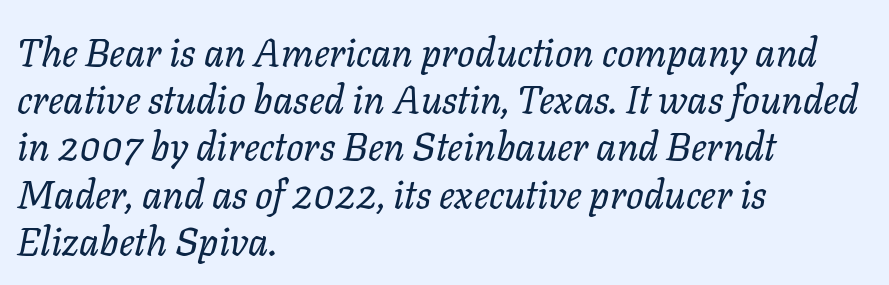
{"italic": "yes", "lean": "right", "slant_degrees": 11, "bold": "no", "weight": "regular", "width": "normal", "stroke_contrast": "low", "x_height": "medium", "monospaced": "no", "underline": "no", "align": "left", "line_spacing_ratio": 1.21, "letter_spacing": "normal", "letter_spacing_em": 0.0, "glyph_px": 39}
